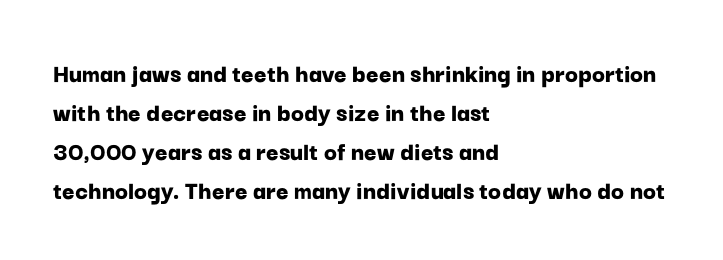
{"italic": "no", "bold": "yes", "underline": "no", "align": "left", "line_spacing": "normal", "line_spacing_ratio": 1.44, "letter_spacing": "normal", "letter_spacing_em": 0.0, "glyph_px": 27}
